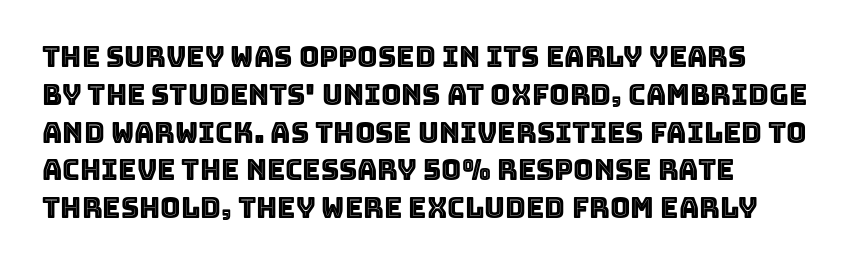
The passage shown is typed in a proportional face where columns would drift. This sample keeps an unexceptional amount of space between lines. The letters stand straight up with perfectly vertical stems. Glance below the letters and you will spot only blank space.
